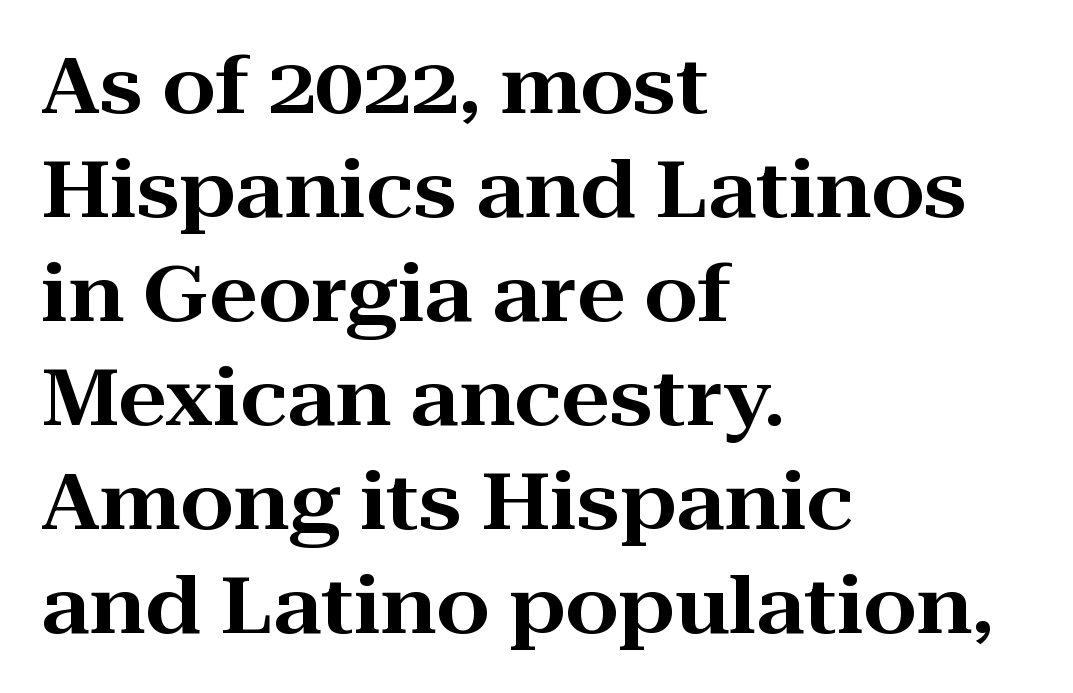
Q: Is the text italic (slanted)? A: No, it is upright.
Q: Is the typeface a serif or a sans-serif typeface? A: Serif.
Q: Is the text underlined? A: No.
Q: How is the paragraph aligned? A: Left-aligned.
Q: Is the spacing between letters normal or unusually wide? A: Normal.
Q: Is the spacing between lines tight, normal or loose? A: Normal.
Q: Width (condensed, normal, or wide)? A: Wide.
Q: Stroke contrast? A: High.
Q: x-height? A: Medium.
Q: Monospaced? A: No.
